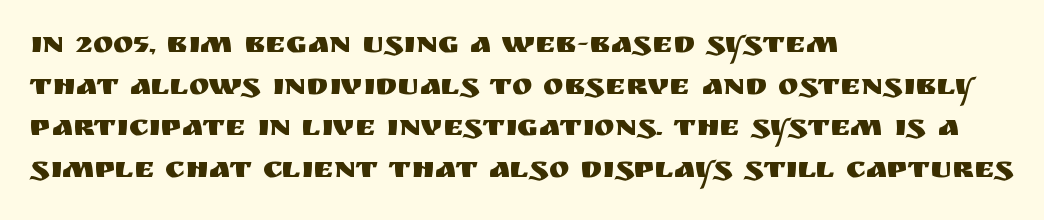
A typesetter would label this face a sans. Rows of type keep a routine distance in the vertical direction. The passage shown is typed in a proportional face where columns would drift. Designer's note — italics off, roman on. Does the copy run flush right? No — it runs flush left. Does extra space separate the letters? No, they use regular spacing.
